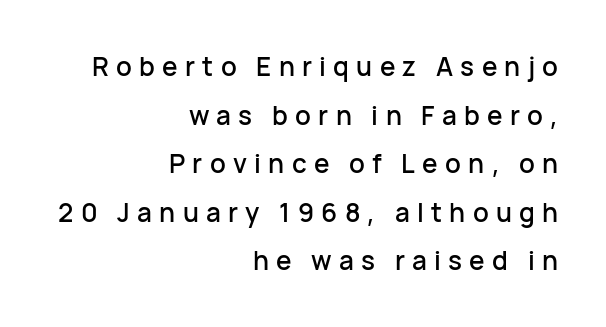
This sample is right-justified, so line beginnings fall wherever the words allow. Type without underlining. When letters stand straight like this, we call the style roman or upright. The tracking jumps out immediately: characters are airy and widely separated.
